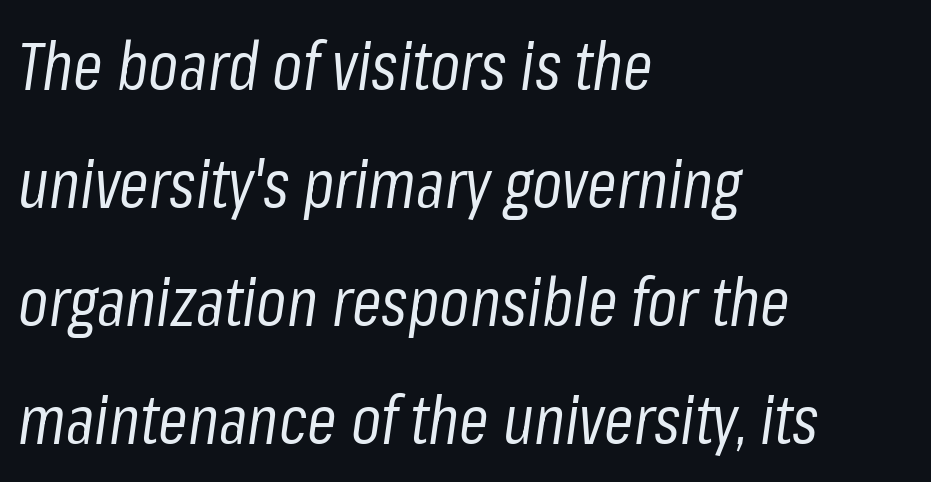
The image shows 67 px regular-weight, condensed type, italic (leaning right); set left-aligned, line spacing 1.76x, normal letter spacing, not underlined; low stroke contrast and a medium x-height.
